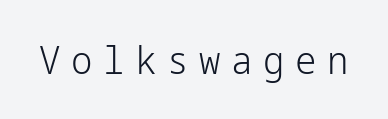
The image shows 38 px light sans-serif type, upright; set unusually wide letter spacing (+0.28 em), not underlined; low stroke contrast and a medium x-height.
